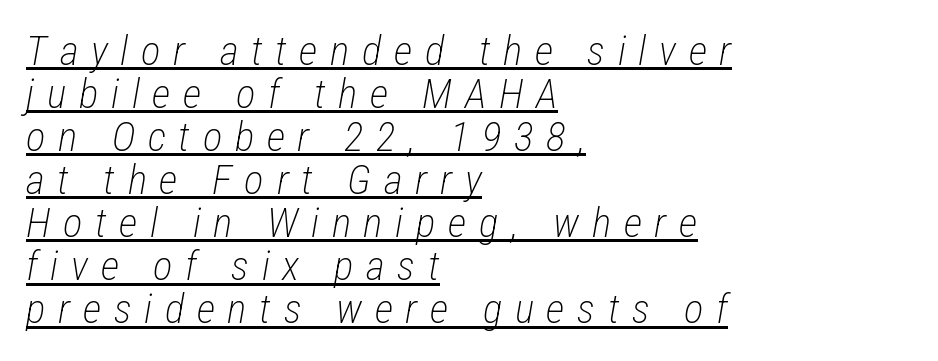
{"italic": "yes", "lean": "right", "slant_degrees": 12, "bold": "no", "weight": "light", "width": "condensed", "stroke_contrast": "low", "x_height": "medium", "monospaced": "no", "underline": "yes", "align": "left", "line_spacing": "tight", "line_spacing_ratio": 1.05, "letter_spacing": "wide", "letter_spacing_em": 0.31, "glyph_px": 41}
